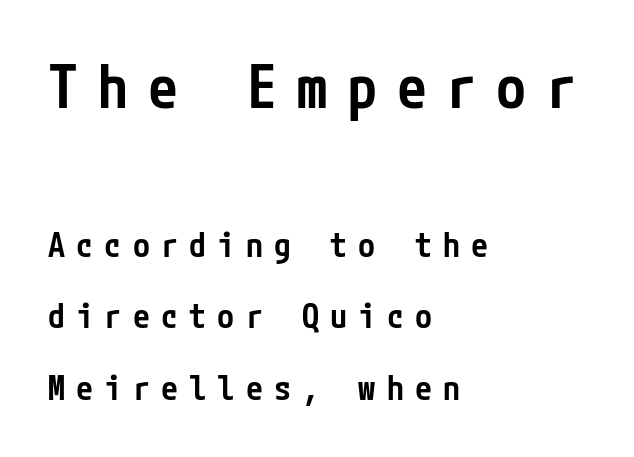
These lines were composed using upright roman letters. Lines of text with bare space underneath. Size contrast runs from large at the top to small at the bottom. Look at the bottom of the vertical strokes: they stop flat, with no serifs.
